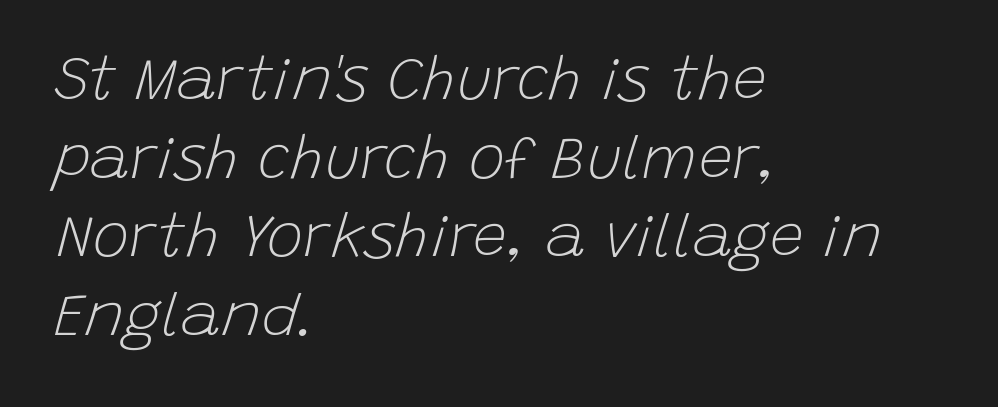
Q: Is the text bold? A: No.
Q: Is the text italic (slanted)? A: Yes, it leans right by about 15 degrees.
Q: Is the text underlined? A: No.
Q: How is the paragraph aligned? A: Left-aligned.
Q: Is the spacing between letters normal or unusually wide? A: Normal.
Q: Is the spacing between lines tight, normal or loose? A: Normal.
Q: Width (condensed, normal, or wide)? A: Normal.
Q: Stroke contrast? A: Low.
Q: x-height? A: Large.
Q: Monospaced? A: No.
